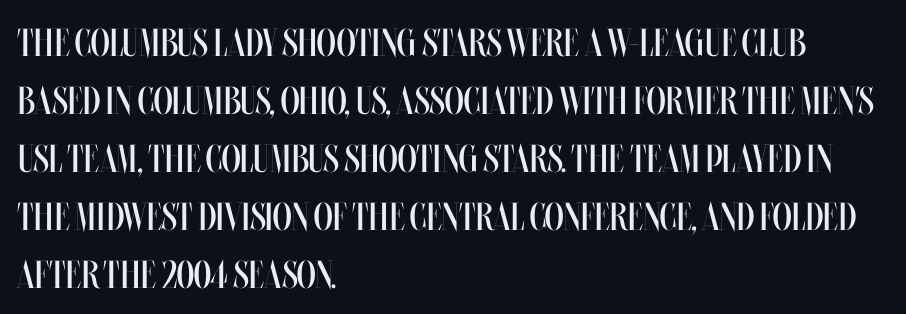
Q: Is the text bold? A: No.
Q: Is the text italic (slanted)? A: No, it is upright.
Q: Is the text underlined? A: No.
Q: How is the paragraph aligned? A: Left-aligned.
Q: Is the spacing between letters normal or unusually wide? A: Normal.
Q: Is the spacing between lines tight, normal or loose? A: Normal.
Q: Width (condensed, normal, or wide)? A: Condensed.
Q: Stroke contrast? A: Medium.
Q: x-height? A: Large.
Q: Monospaced? A: No.
